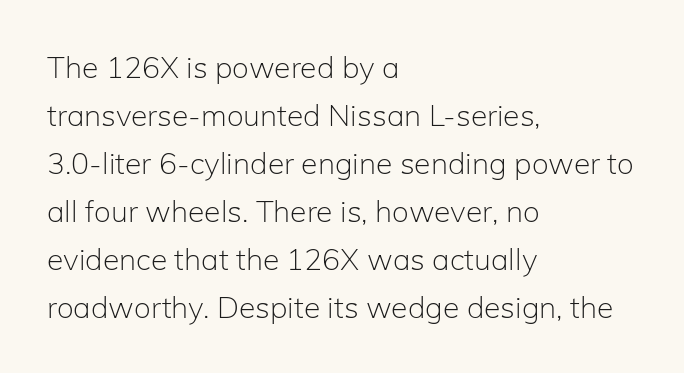
{"serif": "no", "italic": "no", "bold": "no", "weight": "light", "width": "normal", "stroke_contrast": "low", "x_height": "medium", "monospaced": "no", "underline": "no", "align": "left", "line_spacing": "normal", "line_spacing_ratio": 1.6, "letter_spacing": "normal", "letter_spacing_em": 0.0, "glyph_px": 30}
